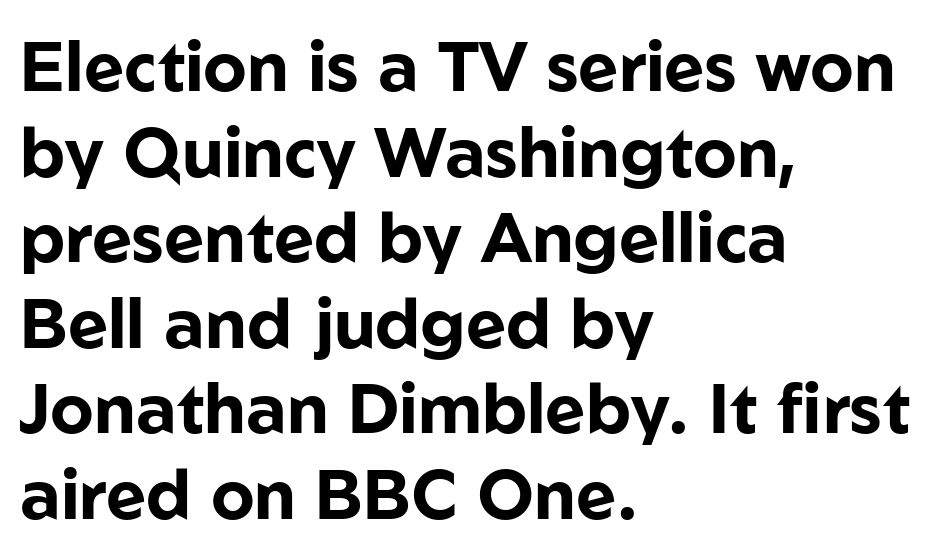
{"serif": "no", "italic": "no", "bold": "yes", "weight": "bold", "width": "normal", "stroke_contrast": "low", "x_height": "medium", "monospaced": "no", "underline": "no", "align": "left", "line_spacing_ratio": 1.24, "letter_spacing": "normal", "letter_spacing_em": 0.0, "glyph_px": 69}
